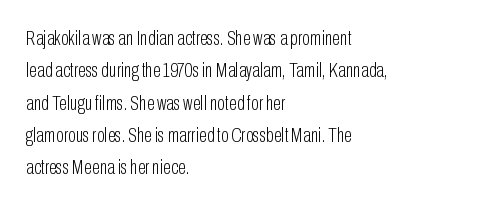
The image shows 21 px text type, upright; set left-aligned, normal line spacing (1.54x), normal letter spacing, not underlined.
